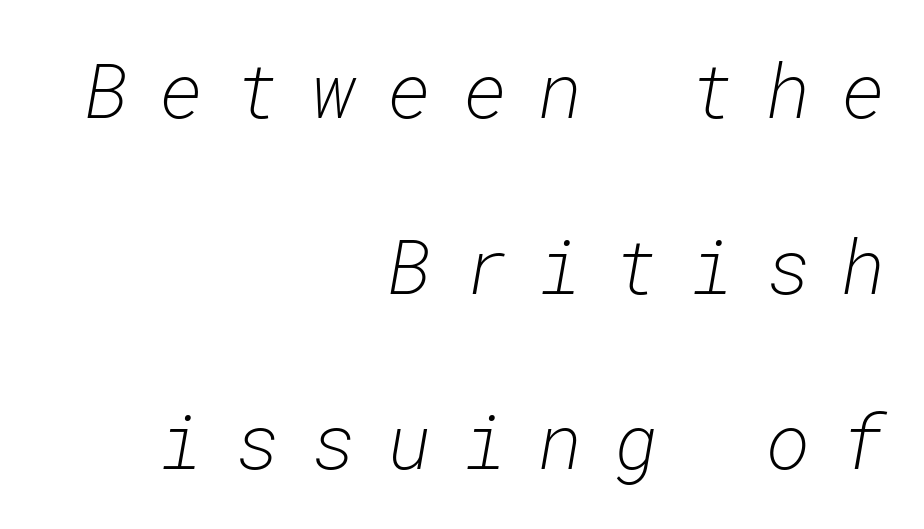
The image shows 76 px light type, italic (leaning right), monospaced; set right-aligned, loose line spacing (2.31x), unusually wide letter spacing (+0.41 em), not underlined; low stroke contrast and a medium x-height.
